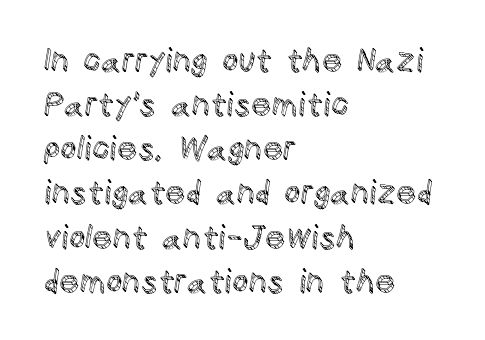
{"width": "normal", "x_height": "large", "monospaced": "no", "underline": "no", "align": "left", "line_spacing": "normal", "line_spacing_ratio": 1.38, "letter_spacing": "normal", "letter_spacing_em": 0.0, "glyph_px": 32}
